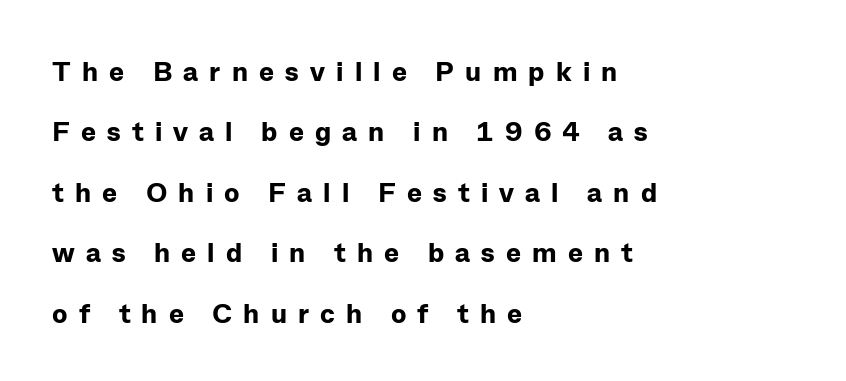
{"serif": "no", "italic": "no", "bold": "yes", "weight": "bold", "width": "normal", "stroke_contrast": "low", "x_height": "medium", "monospaced": "no", "underline": "no", "align": "left", "line_spacing": "loose", "line_spacing_ratio": 2.16, "letter_spacing": "wide", "letter_spacing_em": 0.4, "glyph_px": 28}
